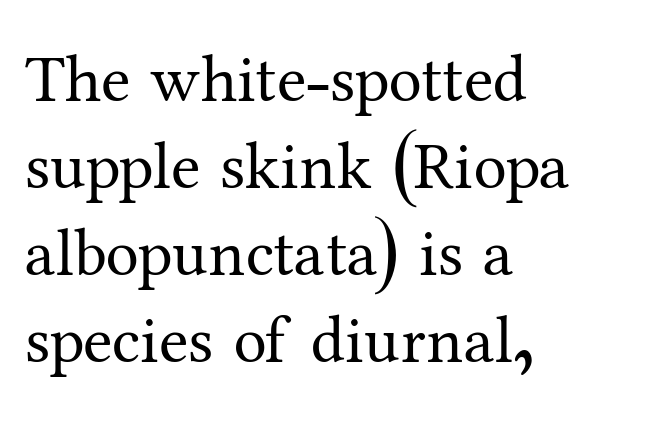
Q: Is the text bold? A: No.
Q: Is the text italic (slanted)? A: No, it is upright.
Q: Is the typeface a serif or a sans-serif typeface? A: Serif.
Q: Is the text underlined? A: No.
Q: How is the paragraph aligned? A: Left-aligned.
Q: Is the spacing between letters normal or unusually wide? A: Normal.
Q: Is the spacing between lines tight, normal or loose? A: Normal.
Q: Width (condensed, normal, or wide)? A: Normal.
Q: Stroke contrast? A: Medium.
Q: x-height? A: Medium.
Q: Monospaced? A: No.
